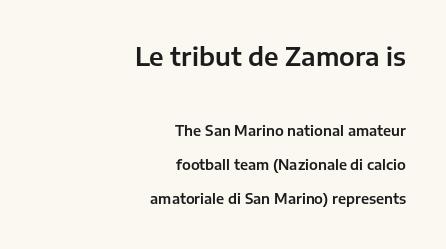
Q: Is the text italic (slanted)? A: No, it is upright.
Q: Is the text underlined? A: No.
Q: How is the paragraph aligned? A: Right-aligned.
Q: Is the spacing between letters normal or unusually wide? A: Normal.
Q: Is the spacing between lines tight, normal or loose? A: Loose.
Q: Which block of text is set in a larger size, the first (top) or the second (bottom)? A: The first (top) one.
